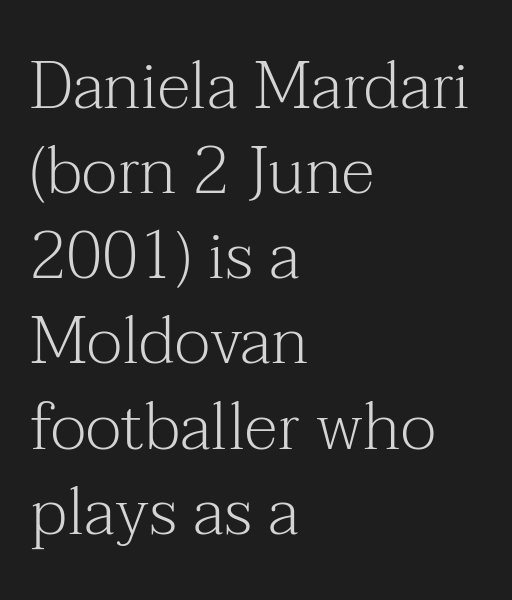
Tracking value appears to be zero — textbook default spacing. Type without underlining. The typeface chosen for these lines features serifs. Is there any slant? The stems are plumb. Horizontal alignment here is leftward, the default for most running prose. This is not heavy type; no bold has been used.
